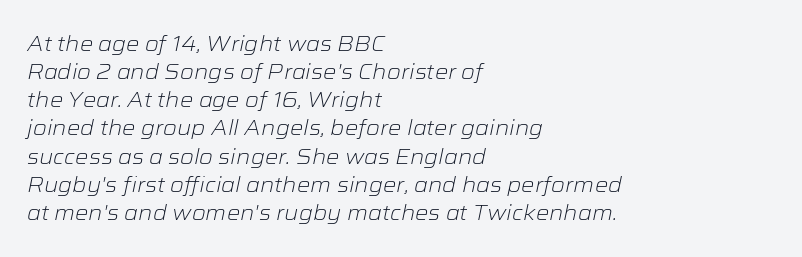
On a weight scale, this lands at 450 or below. The words here are not underlined. Line spacing here is normal. Slanted lettering throughout. In terms of letterspacing, this is plain default setting.
